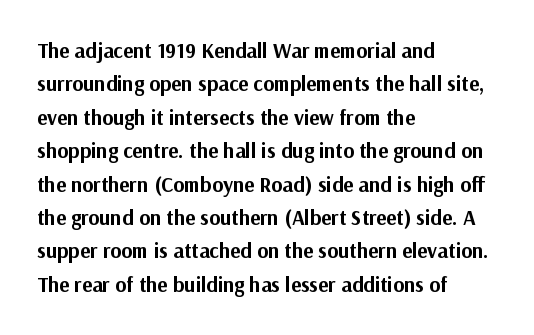
Q: Is the text bold? A: Yes.
Q: Is the text italic (slanted)? A: No, it is upright.
Q: Is the text underlined? A: No.
Q: How is the paragraph aligned? A: Left-aligned.
Q: Is the spacing between letters normal or unusually wide? A: Normal.
Q: Is the spacing between lines tight, normal or loose? A: Normal.
